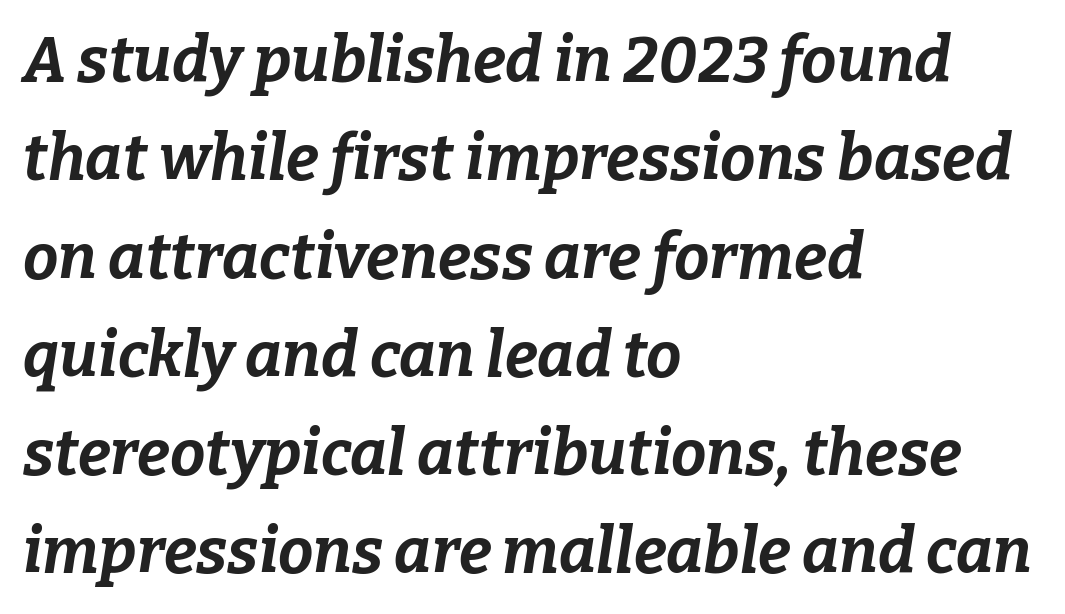
The image shows 63 px bold type, italic (leaning right); set left-aligned, normal line spacing (1.56x), normal letter spacing, not underlined; low stroke contrast and a medium x-height.
